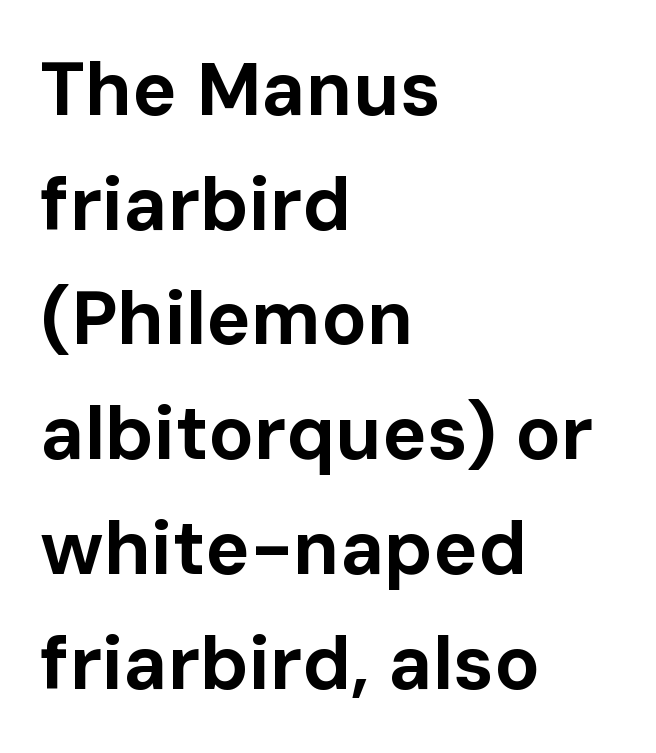
{"serif": "no", "italic": "no", "bold": "yes", "weight": "bold", "width": "normal", "stroke_contrast": "low", "x_height": "medium", "monospaced": "no", "underline": "no", "align": "left", "line_spacing": "normal", "line_spacing_ratio": 1.53, "letter_spacing": "normal", "letter_spacing_em": 0.0, "glyph_px": 75}
